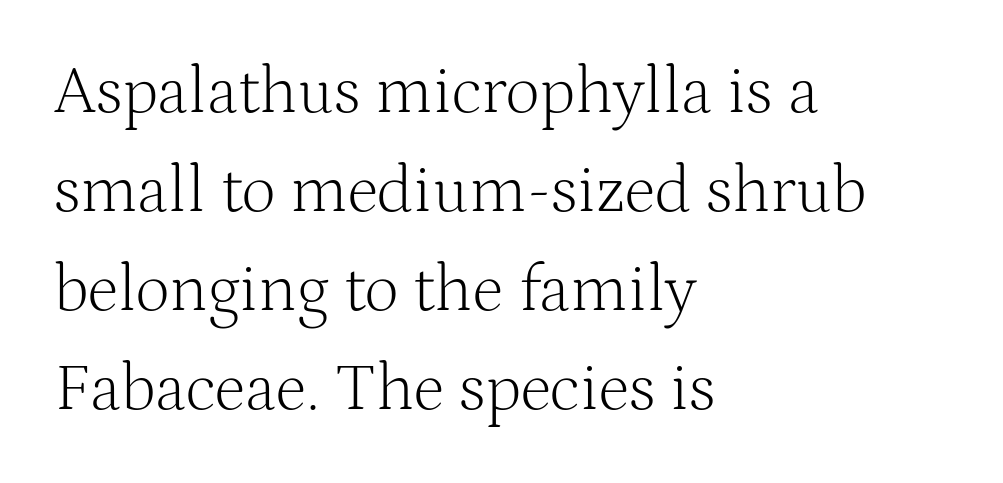
Rendered with straight, roman letterforms. The passage is arranged the way most books set body copy — flush left. Type style note: has serifs. The passage shown stacks its lines at a standard gap. Looks like regular typesetting: each glyph gets only the width it needs. Is the type heavy? It reads as light-to-regular instead.
